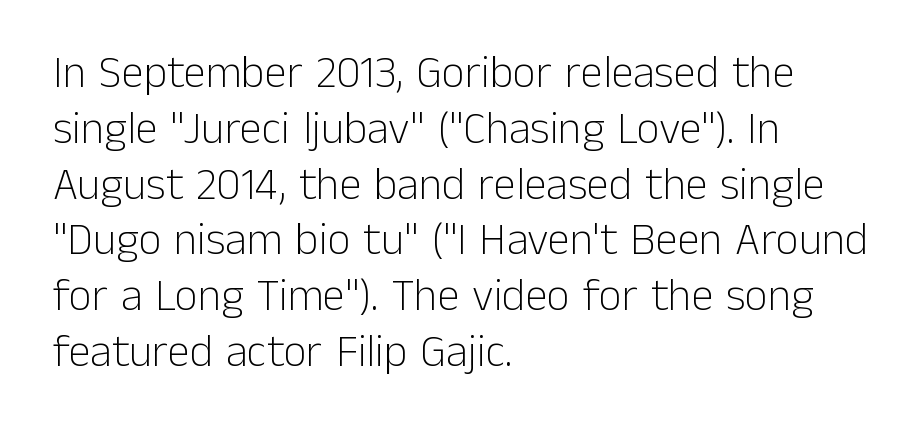
Q: Is the text bold? A: No.
Q: Is the text italic (slanted)? A: No, it is upright.
Q: Is the typeface a serif or a sans-serif typeface? A: Sans-serif.
Q: Is the text underlined? A: No.
Q: How is the paragraph aligned? A: Left-aligned.
Q: Is the spacing between letters normal or unusually wide? A: Normal.
Q: Width (condensed, normal, or wide)? A: Normal.
Q: Stroke contrast? A: Low.
Q: x-height? A: Medium.
Q: Monospaced? A: No.
